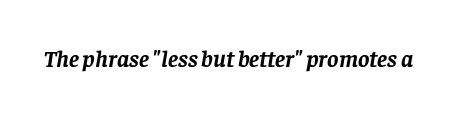
The image shows 24 px bold type, italic (leaning right); set normal letter spacing, not underlined.
